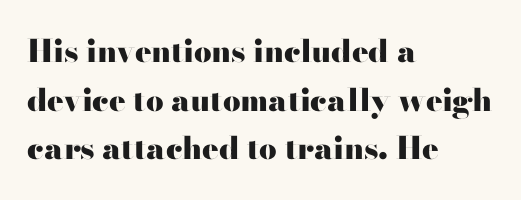
The image shows 31 px heavy, wide serif type, upright; set left-aligned, normal line spacing (1.57x), normal letter spacing, not underlined; high stroke contrast and a small x-height.
